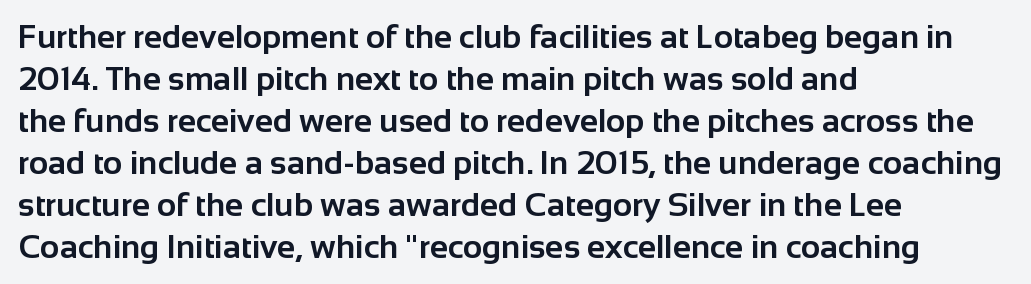
The glyphs have the mass of a bold cut. The font family rendered here belongs to the sans-serif group. Characters follow at the spacing the type designer built in. The lines are quadded left. The passage shown is not underscored anywhere.
